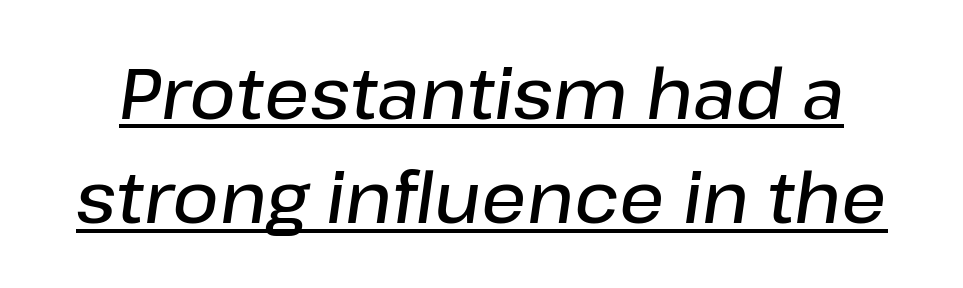
Q: Is the text bold? A: Semi-bold.
Q: Is the text italic (slanted)? A: Yes, it leans right by about 8 degrees.
Q: Is the text underlined? A: Yes.
Q: Is the spacing between letters normal or unusually wide? A: Normal.
Q: Is the spacing between lines tight, normal or loose? A: Normal.
Q: Width (condensed, normal, or wide)? A: Normal.
Q: Stroke contrast? A: Low.
Q: x-height? A: Medium.
Q: Monospaced? A: No.
